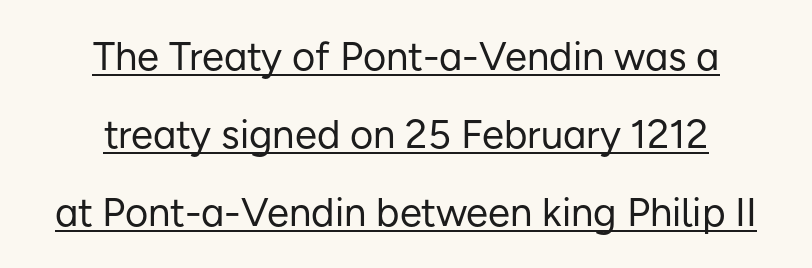
Q: Is the text bold? A: No.
Q: Is the text italic (slanted)? A: No, it is upright.
Q: Is the typeface a serif or a sans-serif typeface? A: Sans-serif.
Q: Is the text underlined? A: Yes.
Q: How is the paragraph aligned? A: Centered.
Q: Is the spacing between letters normal or unusually wide? A: Normal.
Q: Is the spacing between lines tight, normal or loose? A: Loose.
Q: Width (condensed, normal, or wide)? A: Normal.
Q: Stroke contrast? A: Low.
Q: x-height? A: Medium.
Q: Monospaced? A: No.
